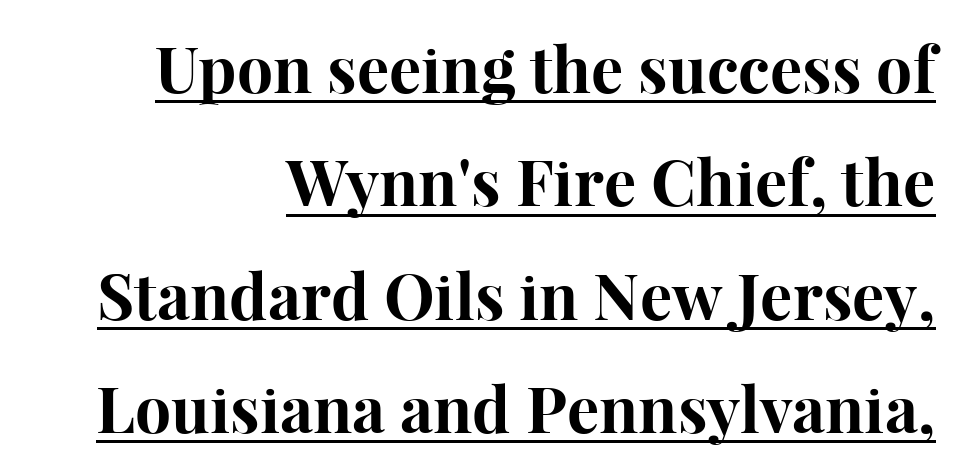
{"serif": "yes", "italic": "no", "bold": "yes", "weight": "bold", "width": "normal", "stroke_contrast": "high", "x_height": "medium", "monospaced": "no", "underline": "yes", "align": "right", "line_spacing_ratio": 1.77, "letter_spacing": "normal", "letter_spacing_em": 0.0, "glyph_px": 64}
